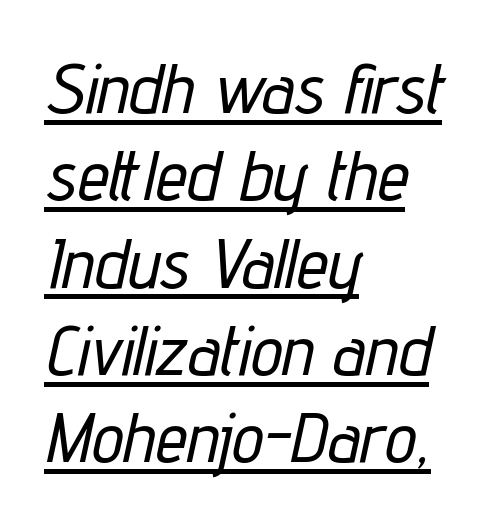
Think of a printed novel: that variable character pitch is what you see here. You can see a thin bar hugging the bottom of the glyphs. The lines in this sample share a left origin and differ only in where they stop. Every character sits at an angle, as italics do.
